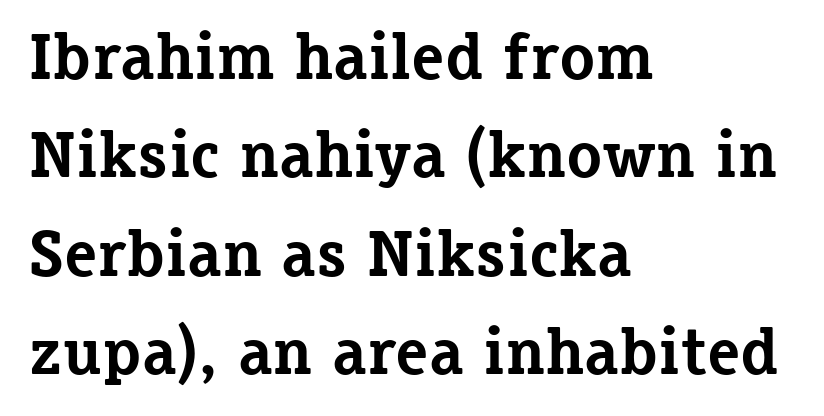
These lines stack with their left ends in a neat column. Think of a printed novel: that variable character pitch is what you see here. This is serif lettering, the kind often seen in printed books. Style check: upright.
